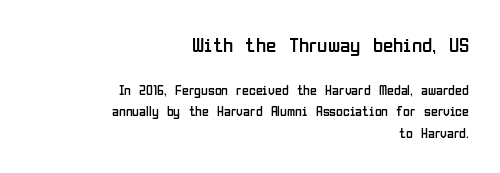
{"italic": "no", "bold": "no", "underline": "no", "align": "right", "line_spacing": "normal", "line_spacing_ratio": 1.56, "letter_spacing": "normal", "letter_spacing_em": 0.0, "larger_block": "first", "size_ratio": 1.5, "glyph_px": 21}
